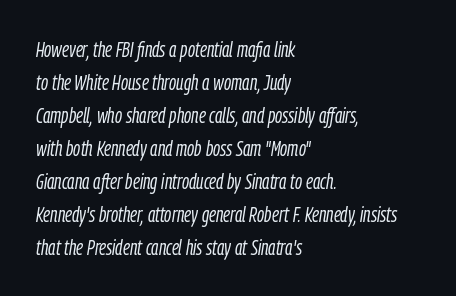
The image shows 21 px text type, italic (leaning right); set left-aligned, normal line spacing (1.57x), normal letter spacing, not underlined.
